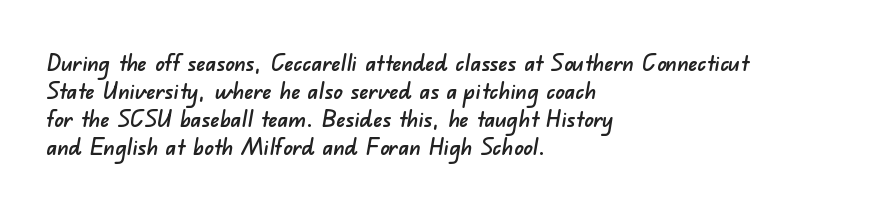
The image shows 23 px text type; set left-aligned, line spacing 1.22x, normal letter spacing, not underlined.
